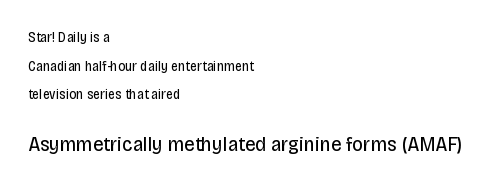
{"italic": "no", "bold": "no", "underline": "no", "align": "left", "line_spacing": "loose", "line_spacing_ratio": 2.05, "letter_spacing": "normal", "letter_spacing_em": 0.0, "larger_block": "second", "size_ratio": 1.5, "glyph_px": 21}
